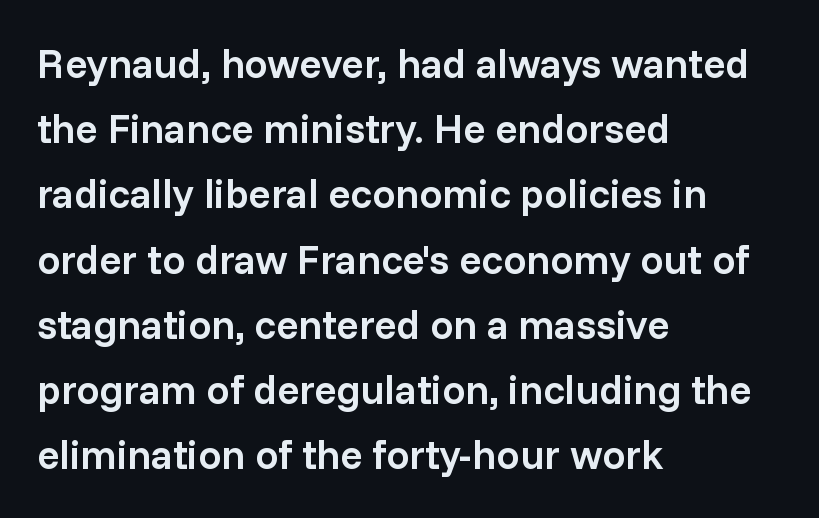
{"serif": "no", "italic": "no", "bold": "semi", "weight": "semibold", "width": "normal", "stroke_contrast": "low", "x_height": "medium", "monospaced": "no", "underline": "no", "align": "left", "line_spacing": "normal", "line_spacing_ratio": 1.59, "letter_spacing": "normal", "letter_spacing_em": 0.0, "glyph_px": 41}
